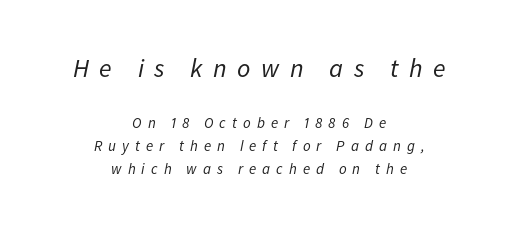
The image shows 26 px text type, italic (leaning right); set centered, normal line spacing (1.54x), unusually wide letter spacing (+0.4 em), not underlined; the first (top) block is 1.73x larger.
